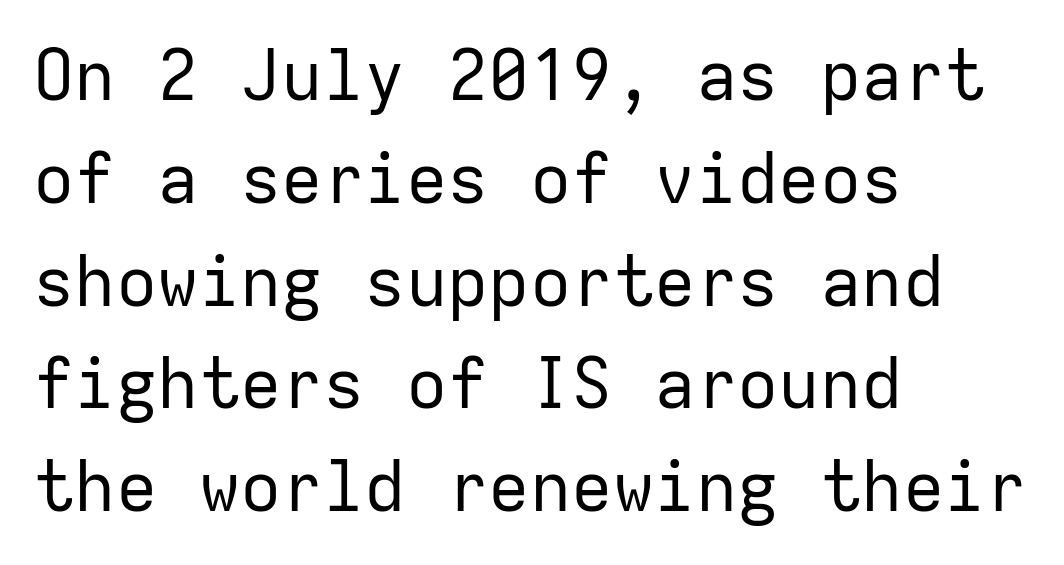
Q: Is the text bold? A: No.
Q: Is the text italic (slanted)? A: No, it is upright.
Q: Is the typeface a serif or a sans-serif typeface? A: Sans-serif.
Q: Is the text underlined? A: No.
Q: How is the paragraph aligned? A: Left-aligned.
Q: Is the spacing between letters normal or unusually wide? A: Normal.
Q: Is the spacing between lines tight, normal or loose? A: Normal.
Q: Width (condensed, normal, or wide)? A: Normal.
Q: Stroke contrast? A: Low.
Q: x-height? A: Medium.
Q: Monospaced? A: Yes.
